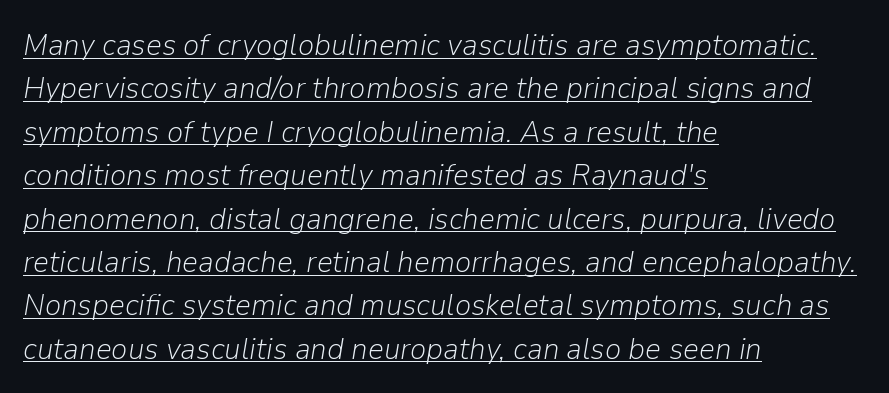
{"italic": "yes", "lean": "right", "slant_degrees": 9, "bold": "no", "weight": "light", "width": "normal", "stroke_contrast": "low", "x_height": "medium", "monospaced": "no", "underline": "yes", "align": "left", "line_spacing": "normal", "line_spacing_ratio": 1.4, "letter_spacing": "normal", "letter_spacing_em": 0.0, "glyph_px": 31}
